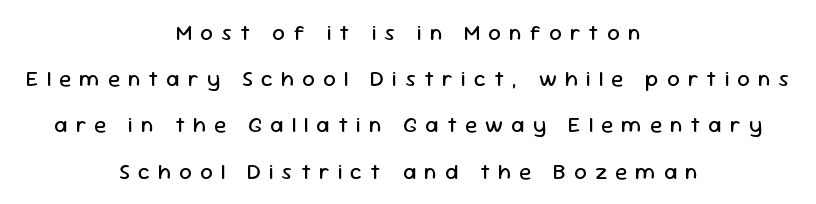
Q: Is the text bold? A: No.
Q: Is the text italic (slanted)? A: No, it is upright.
Q: Is the text underlined? A: No.
Q: How is the paragraph aligned? A: Centered.
Q: Is the spacing between letters normal or unusually wide? A: Unusually wide.
Q: Is the spacing between lines tight, normal or loose? A: Loose.
